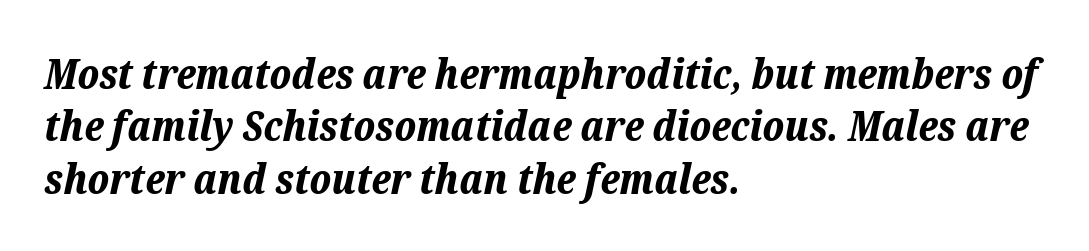
What weight is shown? A full bold with thick strokes. All the whitespace from short lines collects on the right. What stands out about the letter spacing? Nothing — it is the standard amount. Descender tails drop into unmarked territory.
